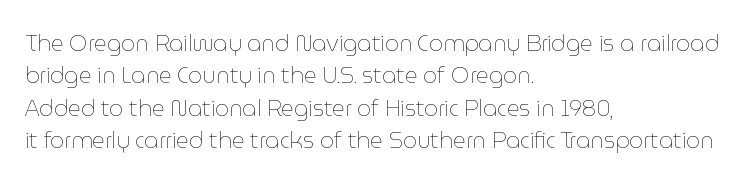
The image shows 22 px text type, upright; set left-aligned, normal line spacing (1.47x), normal letter spacing, not underlined.
